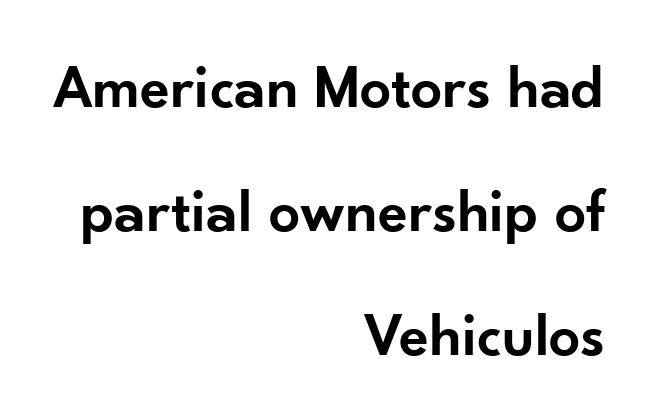
The image shows 62 px semibold sans-serif type, upright; set right-aligned, loose line spacing (2.0x), normal letter spacing, not underlined; low stroke contrast and a small x-height.
